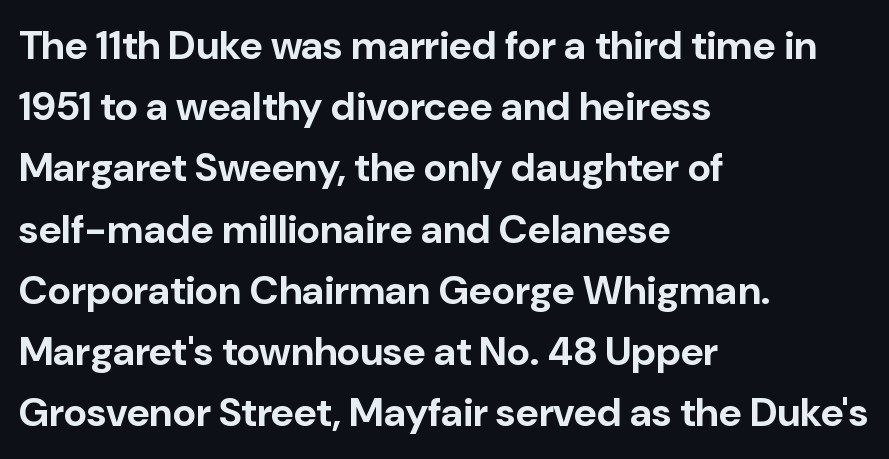
Q: Is the text bold? A: Yes.
Q: Is the text italic (slanted)? A: No, it is upright.
Q: Is the typeface a serif or a sans-serif typeface? A: Sans-serif.
Q: Is the text underlined? A: No.
Q: How is the paragraph aligned? A: Left-aligned.
Q: Is the spacing between letters normal or unusually wide? A: Normal.
Q: Is the spacing between lines tight, normal or loose? A: Normal.
Q: Width (condensed, normal, or wide)? A: Normal.
Q: Stroke contrast? A: Low.
Q: x-height? A: Medium.
Q: Monospaced? A: No.
